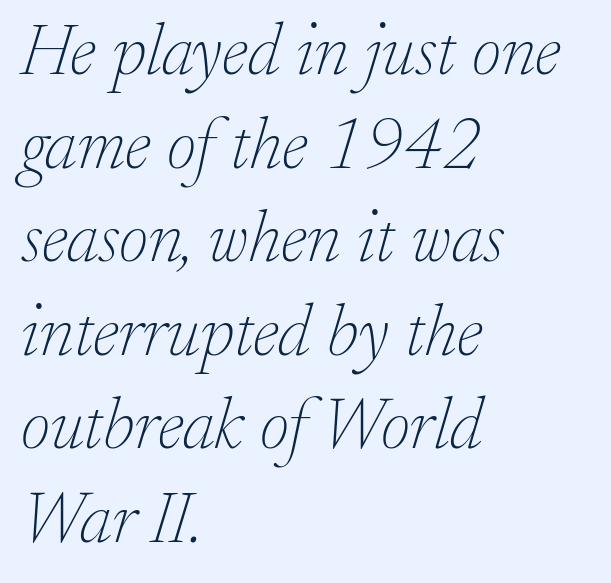
A serif font was chosen for this passage. The letters sit at their default tracking, neither squeezed nor spread. Proportional: the letters do not fall into vertical columns. Is there much room between lines? A standard amount, neither cramped nor airy.
